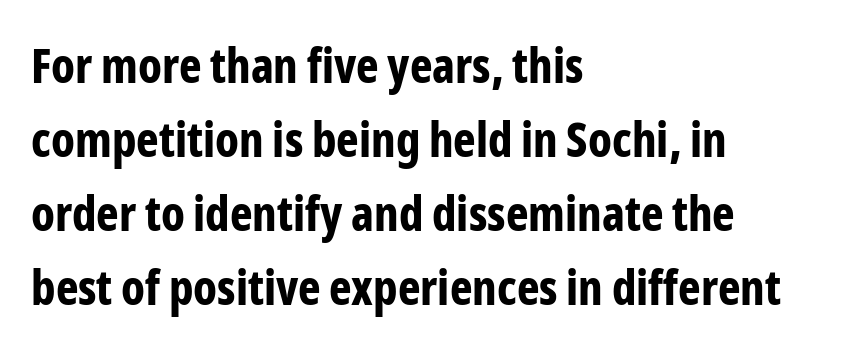
{"serif": "no", "italic": "no", "bold": "yes", "weight": "bold", "width": "condensed", "stroke_contrast": "low", "x_height": "medium", "monospaced": "no", "underline": "no", "align": "left", "line_spacing": "normal", "line_spacing_ratio": 1.54, "letter_spacing": "normal", "letter_spacing_em": 0.0, "glyph_px": 48}
